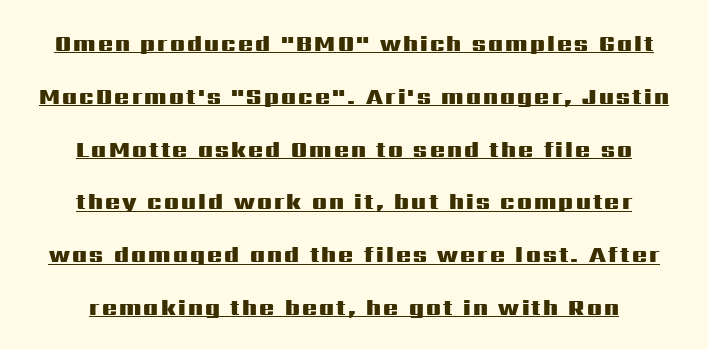
This block would shrink considerably if given ordinary leading; it's expanded now. The face used here appears with an underline applied. In terms of weight, the rendering is a true, heavy bold. Centered paragraph, ragged on both sides.
